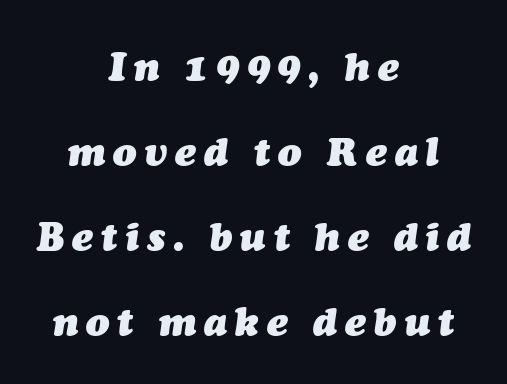
Q: Is the text bold? A: Yes.
Q: Is the text italic (slanted)? A: Yes, it leans right by about 7 degrees.
Q: Is the text underlined? A: No.
Q: How is the paragraph aligned? A: Centered.
Q: Is the spacing between letters normal or unusually wide? A: Unusually wide.
Q: Is the spacing between lines tight, normal or loose? A: Loose.
Q: Width (condensed, normal, or wide)? A: Normal.
Q: Stroke contrast? A: Medium.
Q: x-height? A: Medium.
Q: Monospaced? A: No.
